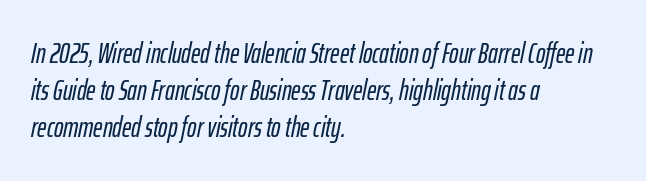
In terms of letterspacing, this is plain default setting. Note the varied advance widths — an 'i' is clearly narrower than an 'm'. The strip under each line holds only bare page. Short and long lines alike share a common starting point at left. A normal amount of white space separates one row of letters from the next. Italic? Definitely — the glyphs are oblique.
